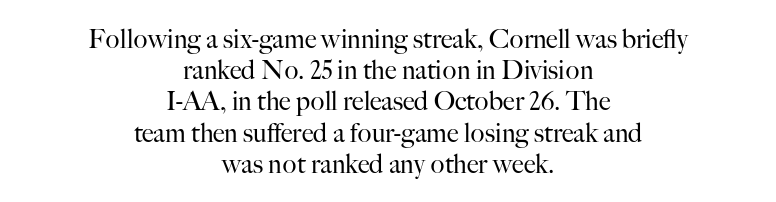
Q: Is the text bold? A: No.
Q: Is the text italic (slanted)? A: No, it is upright.
Q: Is the text underlined? A: No.
Q: How is the paragraph aligned? A: Centered.
Q: Is the spacing between letters normal or unusually wide? A: Normal.
